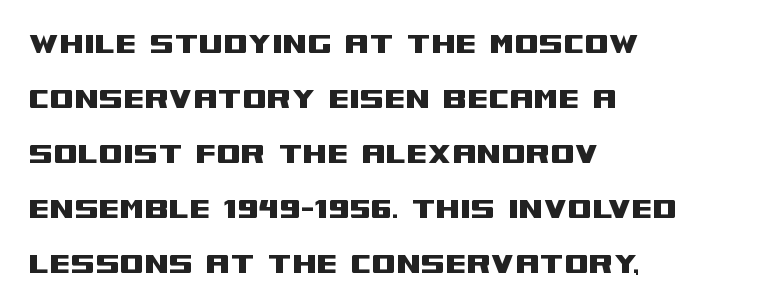
Proportional: the letters do not fall into vertical columns. Each new line begins a customary step beneath the previous one. Do the letters lean? They stand straight. Standard letterfit; no display-style spreading of the glyphs. A sans-serif font was chosen for this passage.
